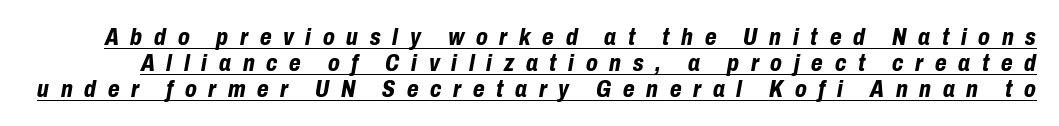
The image shows 24 px bold type, italic (leaning right); set tight line spacing (1.08x), unusually wide letter spacing (+0.49 em), underlined.
